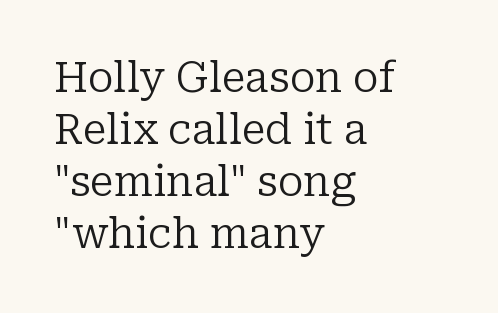
Q: Is the text bold? A: No.
Q: Is the text italic (slanted)? A: No, it is upright.
Q: Is the typeface a serif or a sans-serif typeface? A: Serif.
Q: Is the text underlined? A: No.
Q: How is the paragraph aligned? A: Left-aligned.
Q: Is the spacing between letters normal or unusually wide? A: Normal.
Q: Is the spacing between lines tight, normal or loose? A: Normal.
Q: Width (condensed, normal, or wide)? A: Normal.
Q: Stroke contrast? A: Low.
Q: x-height? A: Medium.
Q: Monospaced? A: No.
